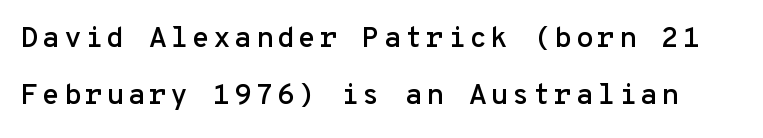
{"serif": "no", "italic": "no", "width": "normal", "stroke_contrast": "low", "x_height": "medium", "monospaced": "yes", "underline": "no", "line_spacing": "loose", "line_spacing_ratio": 1.97, "glyph_px": 29}
